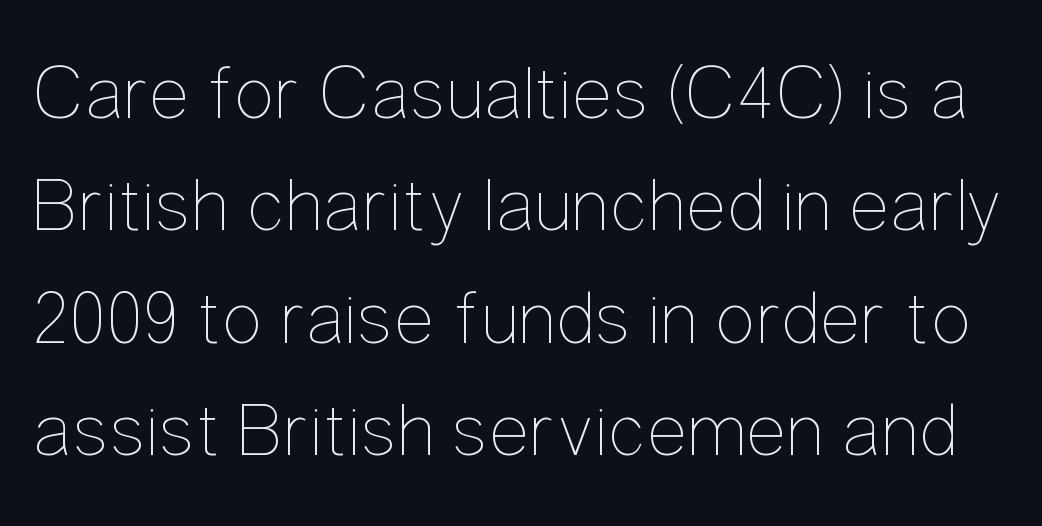
{"italic": "no", "bold": "no", "weight": "thin", "width": "condensed", "stroke_contrast": "low", "x_height": "medium", "monospaced": "no", "underline": "no", "line_spacing": "normal", "line_spacing_ratio": 1.46, "letter_spacing": "normal", "letter_spacing_em": 0.0, "glyph_px": 77}
